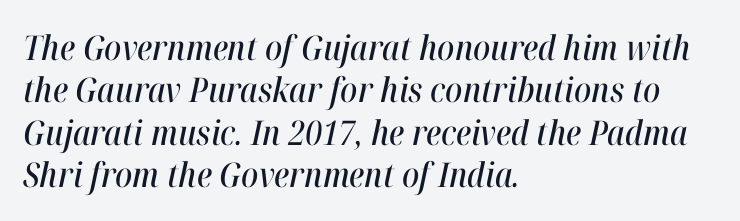
Honestly, there is no underline to notice here at all. These lines sit exactly where default settings would place them. A typesetter would call this proportional, since set widths differ per character. Visually the block forms a straight wall on the left and a jagged coastline on the right. The lettering tilts uniformly, giving the passage an italic look.
